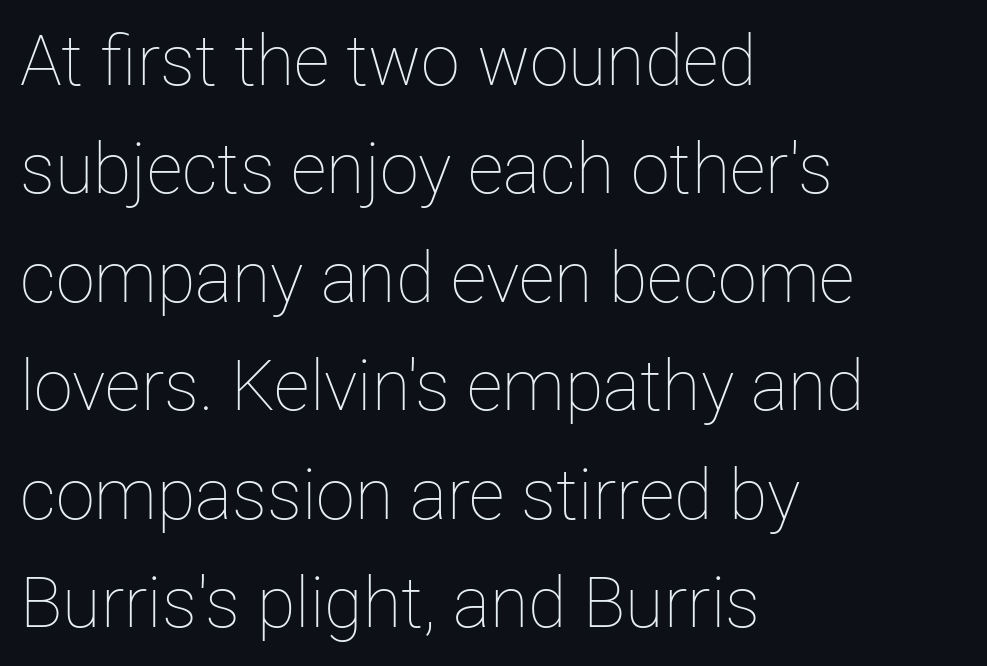
Q: Is the text bold? A: No.
Q: Is the text italic (slanted)? A: No, it is upright.
Q: Is the text underlined? A: No.
Q: How is the paragraph aligned? A: Left-aligned.
Q: Is the spacing between letters normal or unusually wide? A: Normal.
Q: Is the spacing between lines tight, normal or loose? A: Normal.
Q: Width (condensed, normal, or wide)? A: Normal.
Q: Stroke contrast? A: Low.
Q: x-height? A: Medium.
Q: Monospaced? A: No.
